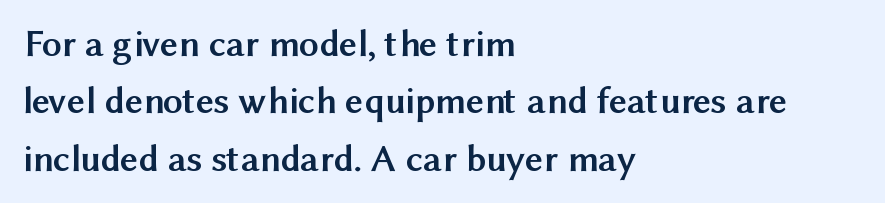
The image shows 39 px semibold sans-serif type, upright; set left-aligned, normal line spacing (1.47x), normal letter spacing, not underlined; medium stroke contrast and a medium x-height.
